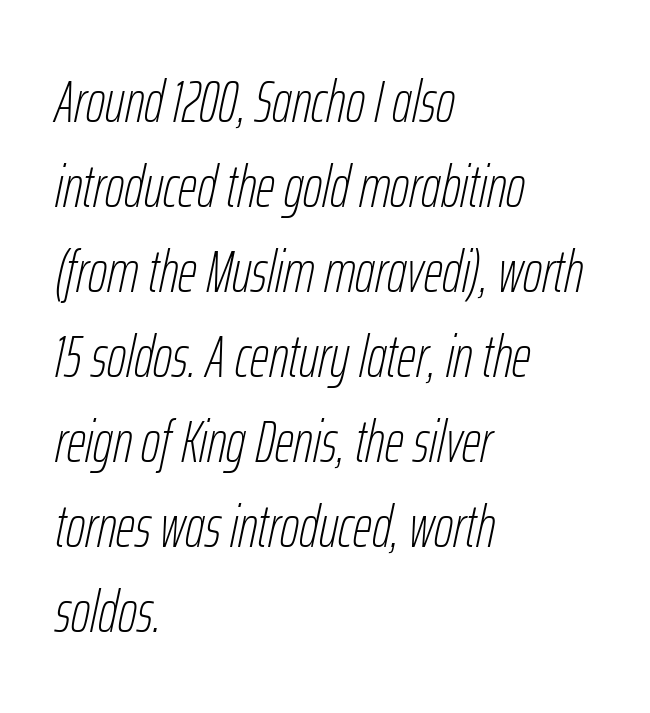
{"italic": "yes", "lean": "right", "slant_degrees": 12, "bold": "no", "weight": "thin", "width": "condensed", "stroke_contrast": "low", "x_height": "medium", "monospaced": "no", "underline": "no", "align": "left", "line_spacing": "normal", "line_spacing_ratio": 1.44, "letter_spacing": "normal", "letter_spacing_em": 0.0, "glyph_px": 59}
